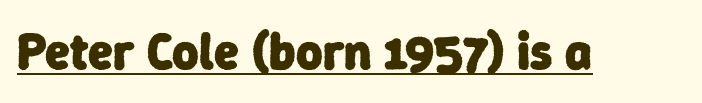
Serifs: no, the terminals of the letterforms are clean. On the weight axis this lands at bold, roughly 700. Short note: letters normally spaced. Looks like regular typesetting: each glyph gets only the width it needs. These characters rest on top of a visible drawn line.
